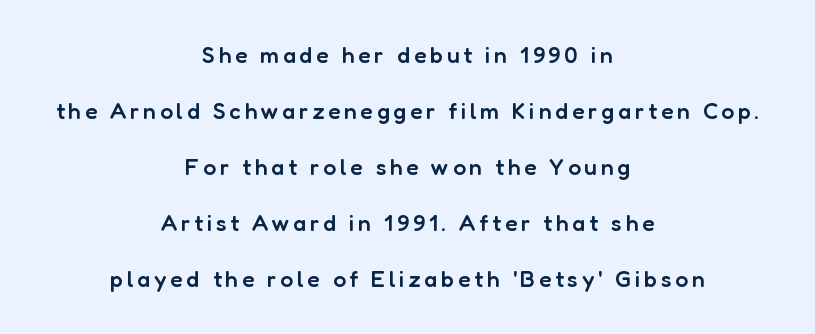
Q: Is the text bold? A: Semi-bold.
Q: Is the text italic (slanted)? A: No, it is upright.
Q: Is the text underlined? A: No.
Q: How is the paragraph aligned? A: Centered.
Q: Is the spacing between lines tight, normal or loose? A: Loose.
